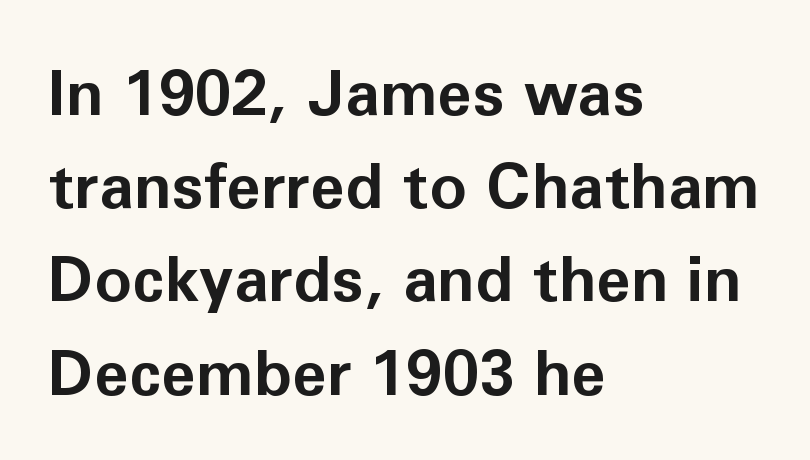
{"serif": "no", "italic": "no", "bold": "yes", "weight": "bold", "width": "normal", "stroke_contrast": "low", "x_height": "medium", "monospaced": "no", "underline": "no", "align": "left", "line_spacing": "normal", "line_spacing_ratio": 1.48, "letter_spacing": "normal", "letter_spacing_em": 0.0, "glyph_px": 63}
